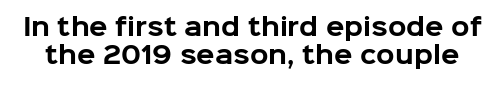
The image shows 24 px bold type, upright; set line spacing 1.18x, normal letter spacing, not underlined.
